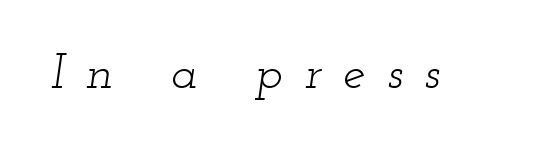
In terms of letterform style, serifs are clearly present. Here the glyphs are tracked loosely, breaking word shapes into spaced letters. The specimen reads as italic at a glance. The face used here is proportionally spaced, like ordinary book or web type. The weight tops out at a normal text grade.
